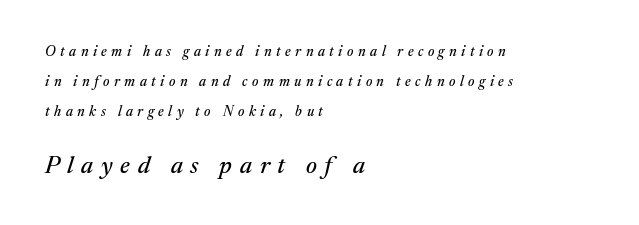
Q: Is the text italic (slanted)? A: Yes, it leans right by about 17 degrees.
Q: Is the text underlined? A: No.
Q: How is the paragraph aligned? A: Left-aligned.
Q: Is the spacing between letters normal or unusually wide? A: Unusually wide.
Q: Is the spacing between lines tight, normal or loose? A: Loose.
Q: Which block of text is set in a larger size, the first (top) or the second (bottom)? A: The second (bottom) one.
